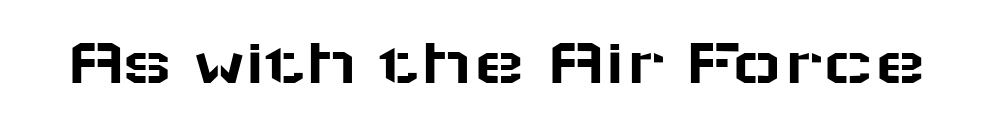
Q: Is the text italic (slanted)? A: No, it is upright.
Q: Is the typeface a serif or a sans-serif typeface? A: Sans-serif.
Q: Is the text underlined? A: No.
Q: Is the spacing between letters normal or unusually wide? A: Normal.
Q: Width (condensed, normal, or wide)? A: Wide.
Q: Stroke contrast? A: Low.
Q: x-height? A: Medium.
Q: Monospaced? A: No.
